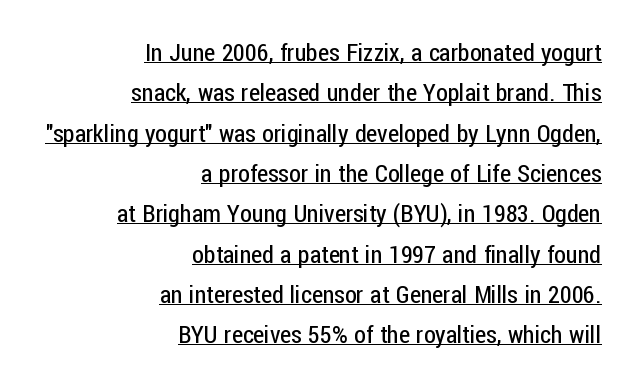
Q: Is the text bold? A: No.
Q: Is the text italic (slanted)? A: No, it is upright.
Q: Is the text underlined? A: Yes.
Q: How is the paragraph aligned? A: Right-aligned.
Q: Is the spacing between letters normal or unusually wide? A: Normal.
Q: Is the spacing between lines tight, normal or loose? A: Normal.
